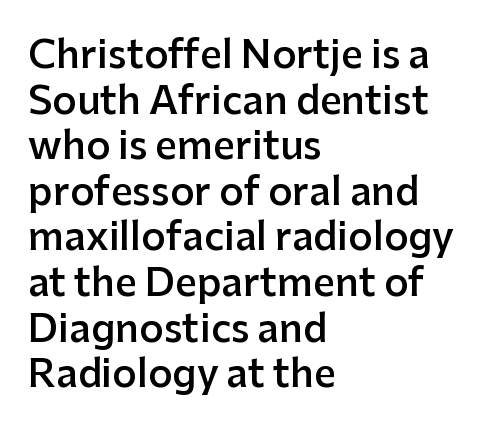
The image shows 38 px semibold sans-serif type, upright; set left-aligned, line spacing 1.2x, normal letter spacing, not underlined; low stroke contrast and a medium x-height.
